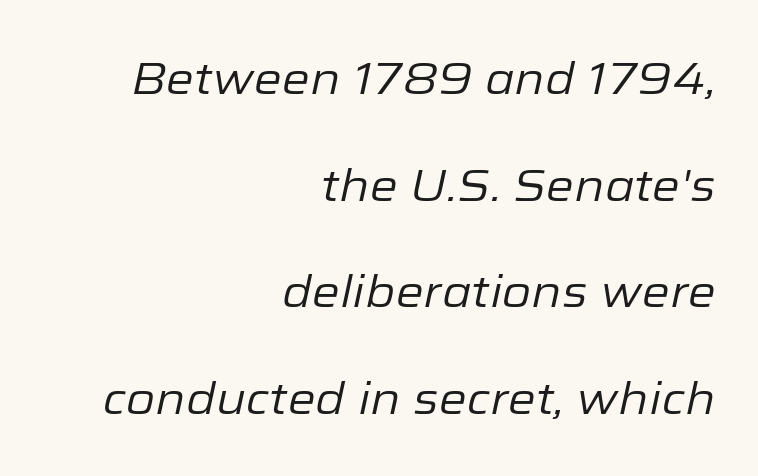
Q: Is the text bold? A: No.
Q: Is the text italic (slanted)? A: Yes, it leans right by about 12 degrees.
Q: Is the text underlined? A: No.
Q: How is the paragraph aligned? A: Right-aligned.
Q: Is the spacing between letters normal or unusually wide? A: Normal.
Q: Is the spacing between lines tight, normal or loose? A: Loose.
Q: Width (condensed, normal, or wide)? A: Normal.
Q: Stroke contrast? A: Low.
Q: x-height? A: Medium.
Q: Monospaced? A: No.
